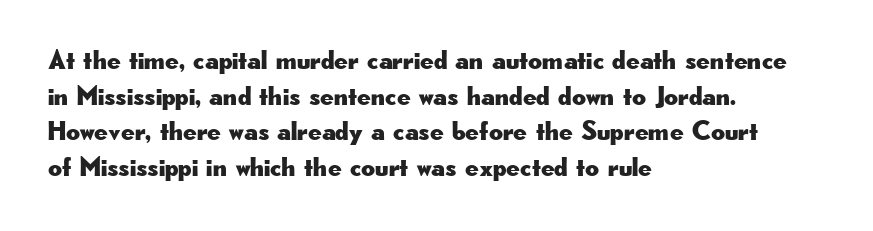
{"italic": "no", "underline": "no", "align": "left", "line_spacing": "normal", "line_spacing_ratio": 1.32, "letter_spacing": "normal", "letter_spacing_em": 0.0, "glyph_px": 27}
